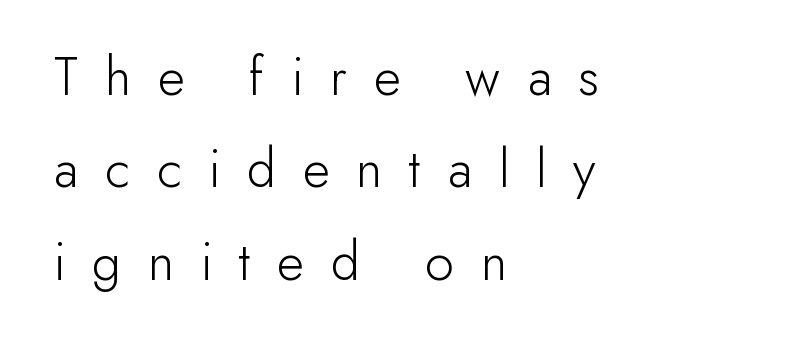
{"serif": "no", "italic": "no", "bold": "no", "weight": "light", "width": "normal", "stroke_contrast": "low", "x_height": "small", "monospaced": "no", "underline": "no", "align": "left", "line_spacing": "normal", "line_spacing_ratio": 1.65, "letter_spacing": "wide", "letter_spacing_em": 0.48, "glyph_px": 56}
